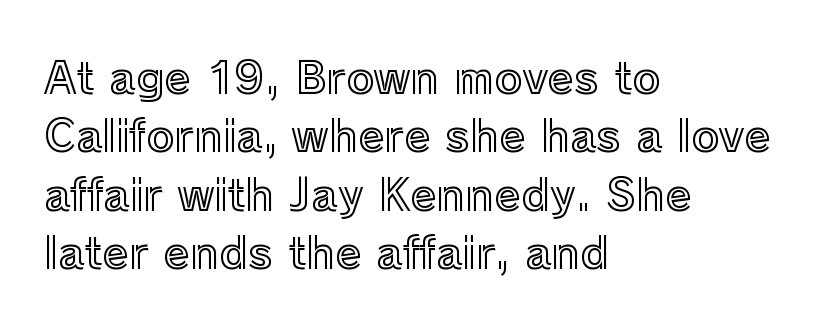
The image shows 43 px text type, upright; set left-aligned, normal line spacing (1.36x), normal letter spacing, not underlined; a medium x-height.
